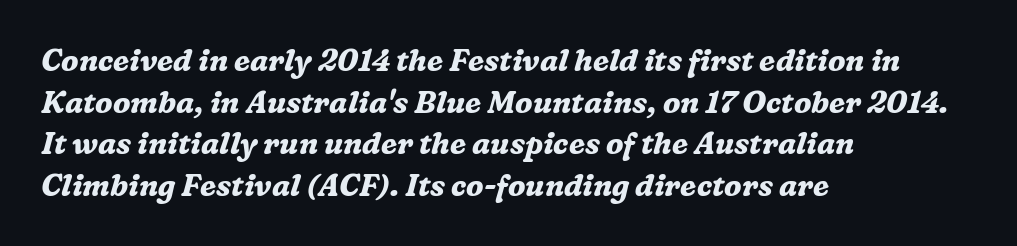
{"serif": "yes", "italic": "yes", "lean": "right", "slant_degrees": 16, "bold": "yes", "weight": "bold", "width": "normal", "stroke_contrast": "medium", "x_height": "medium", "monospaced": "no", "underline": "no", "align": "left", "line_spacing": "normal", "line_spacing_ratio": 1.39, "letter_spacing": "normal", "letter_spacing_em": 0.0, "glyph_px": 30}
